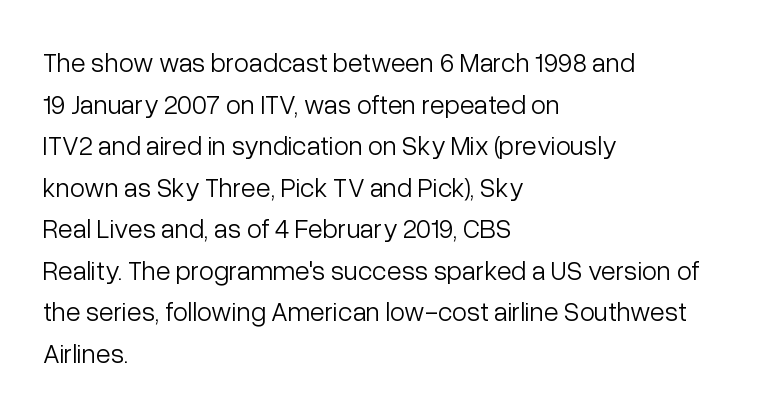
The image shows 27 px text type, upright; set left-aligned, normal line spacing (1.54x), normal letter spacing, not underlined.
